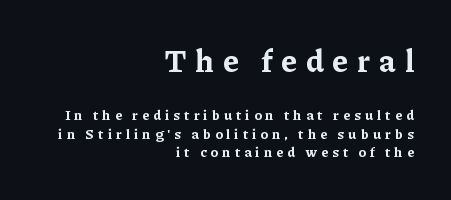
{"serif": "yes", "italic": "no", "bold": "yes", "weight": "bold", "width": "normal", "stroke_contrast": "low", "x_height": "medium", "monospaced": "no", "underline": "no", "align": "right", "line_spacing": "normal", "line_spacing_ratio": 1.35, "letter_spacing": "wide", "letter_spacing_em": 0.28, "larger_block": "first", "size_ratio": 2.21, "glyph_px": 31}
